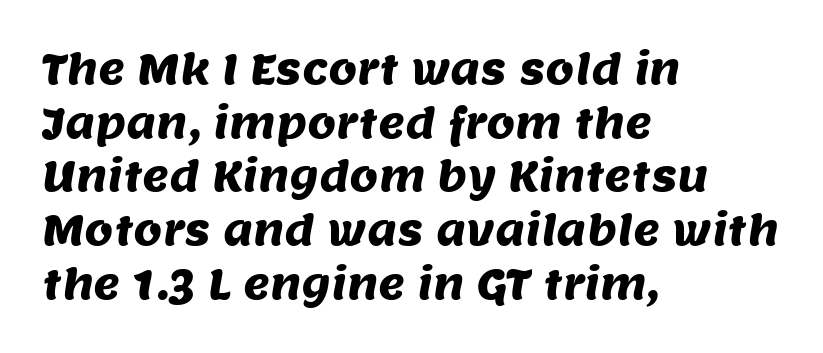
{"serif": "no", "width": "normal", "stroke_contrast": "medium", "x_height": "large", "monospaced": "no", "underline": "no", "align": "left", "line_spacing": "normal", "line_spacing_ratio": 1.31, "letter_spacing": "normal", "letter_spacing_em": 0.0, "glyph_px": 41}
